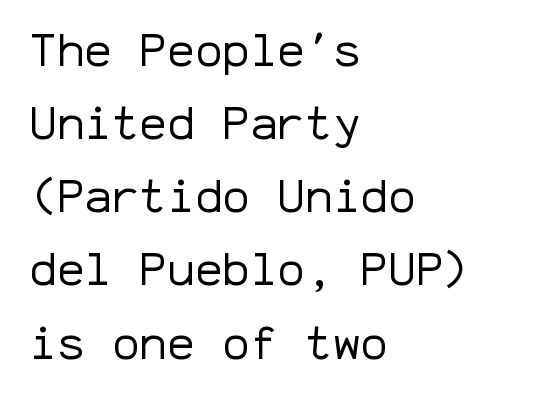
The line-height multiplier appears to be the usual default. Type without underlining. Does the lettering tilt? It doesn't — this is upright. Between one letter and the next there's only the usual sliver of space.
